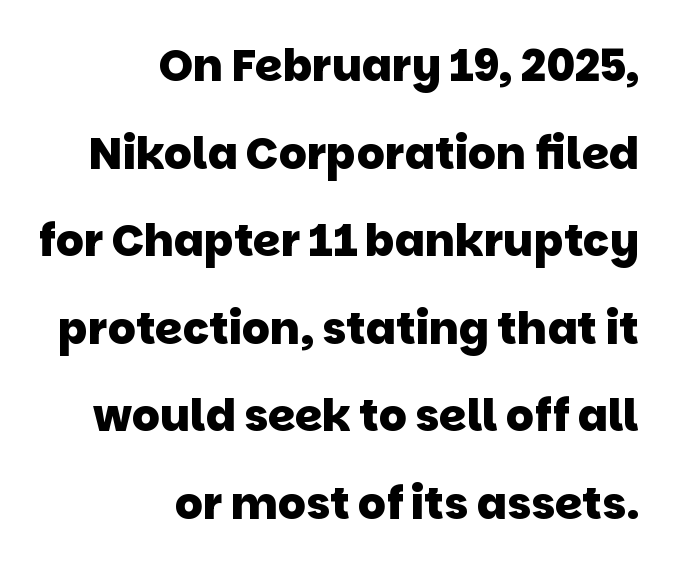
Q: Is the text bold? A: Yes.
Q: Is the typeface a serif or a sans-serif typeface? A: Sans-serif.
Q: Is the text underlined? A: No.
Q: How is the paragraph aligned? A: Right-aligned.
Q: Is the spacing between letters normal or unusually wide? A: Normal.
Q: Is the spacing between lines tight, normal or loose? A: Loose.
Q: Width (condensed, normal, or wide)? A: Normal.
Q: Stroke contrast? A: Low.
Q: x-height? A: Large.
Q: Monospaced? A: No.
